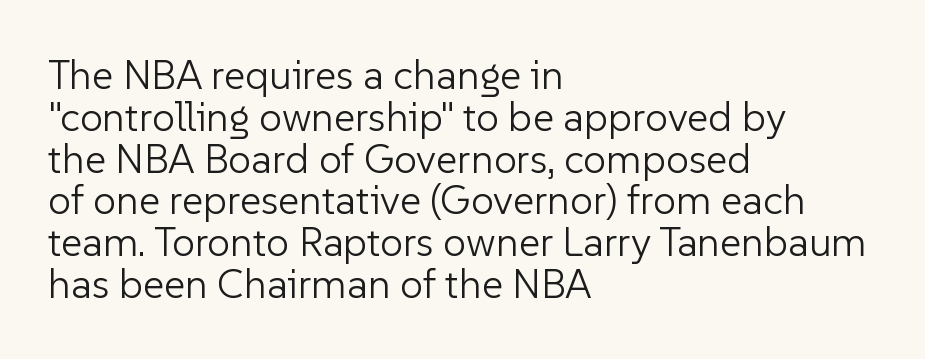
The image shows 41 px light sans-serif type, upright; set left-aligned, tight line spacing (1.02x), normal letter spacing, not underlined; low stroke contrast and a medium x-height.
